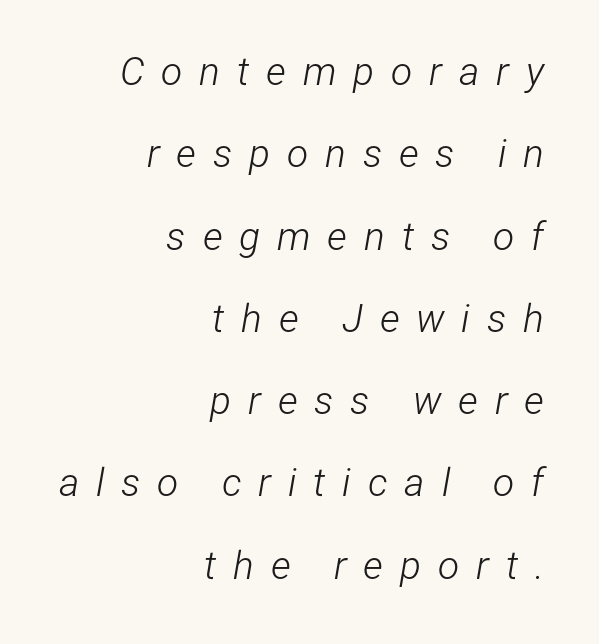
The image shows 39 px light, condensed type, italic (leaning right); set right-aligned, loose line spacing (2.11x), unusually wide letter spacing (+0.43 em), not underlined; low stroke contrast and a medium x-height.
